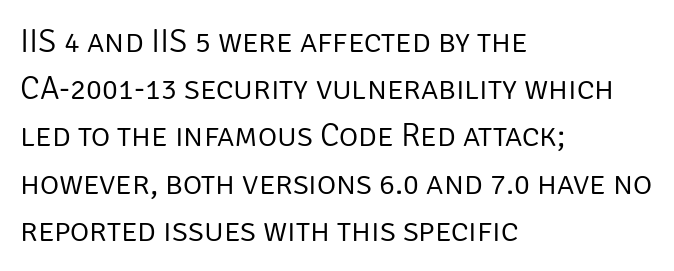
Q: Is the text bold? A: No.
Q: Is the text italic (slanted)? A: No, it is upright.
Q: Is the typeface a serif or a sans-serif typeface? A: Sans-serif.
Q: Is the text underlined? A: No.
Q: How is the paragraph aligned? A: Left-aligned.
Q: Is the spacing between letters normal or unusually wide? A: Normal.
Q: Is the spacing between lines tight, normal or loose? A: Normal.
Q: Width (condensed, normal, or wide)? A: Normal.
Q: Stroke contrast? A: Low.
Q: x-height? A: Large.
Q: Monospaced? A: No.
